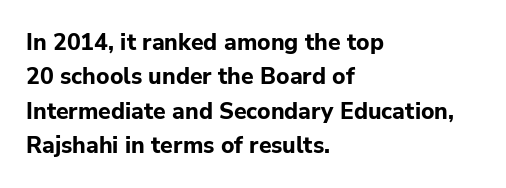
The space directly below the letters is spotless. Interline gaps are of average width in this sample. Ascenders rise straight up at ninety degrees. The rendering anchors every line to the left-hand side. The horizontal fit of the characters is conventional and even. The sample has been set heavy, in full bold.
